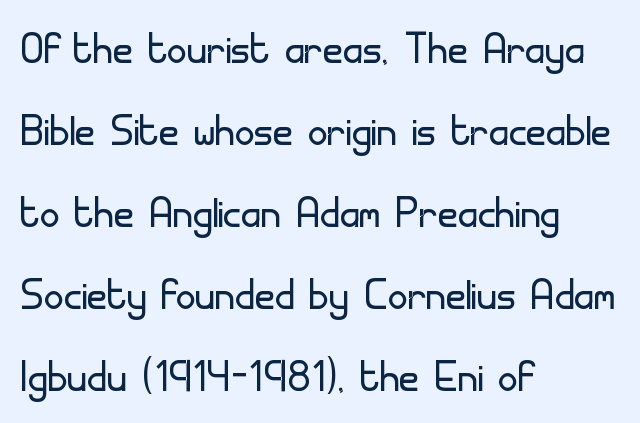
Students, observe: this is what conventionally led text looks like. Descenders are the only things crossing below the line. This is the regular roman posture of the typeface. Typeset ragged right — the left edge is the straight one. The strokes carry an ordinary text weight at most. Proportional: the letters do not fall into vertical columns.
